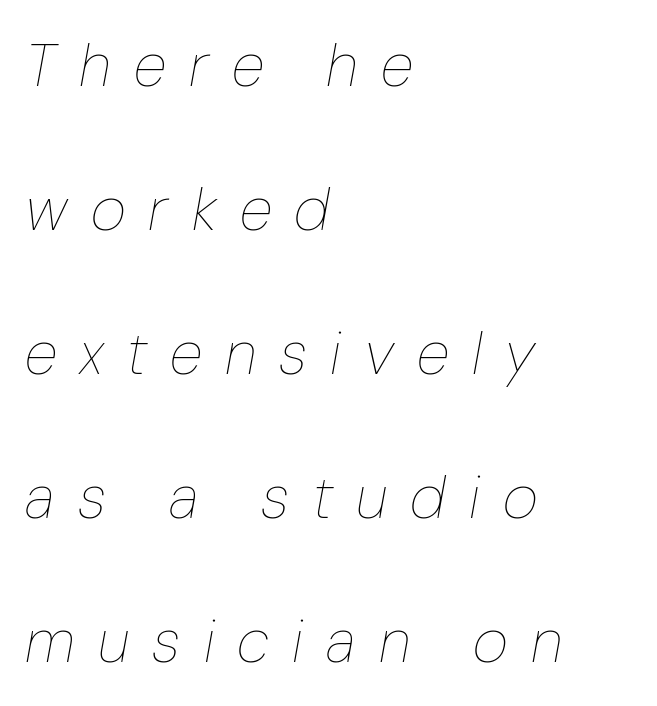
Q: Is the text bold? A: No.
Q: Is the text italic (slanted)? A: Yes, it leans right by about 10 degrees.
Q: Is the text underlined? A: No.
Q: How is the paragraph aligned? A: Left-aligned.
Q: Is the spacing between letters normal or unusually wide? A: Unusually wide.
Q: Is the spacing between lines tight, normal or loose? A: Loose.
Q: Width (condensed, normal, or wide)? A: Condensed.
Q: Stroke contrast? A: Low.
Q: x-height? A: Medium.
Q: Monospaced? A: No.
